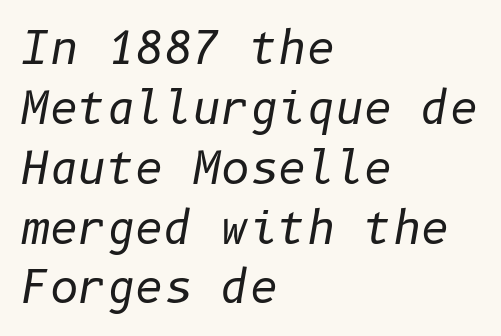
A clean baseline with only descenders dipping below it. Nothing unusual about the tracking: characters are spaced as the font intends. Students, observe: this is what conventionally led text looks like. The lines are quadded left.
